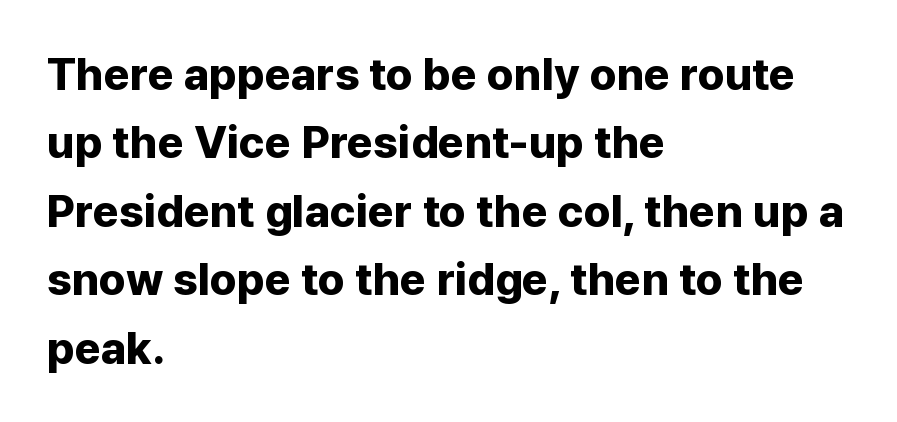
Q: Is the text bold? A: Yes.
Q: Is the text italic (slanted)? A: No, it is upright.
Q: Is the typeface a serif or a sans-serif typeface? A: Sans-serif.
Q: Is the text underlined? A: No.
Q: How is the paragraph aligned? A: Left-aligned.
Q: Is the spacing between letters normal or unusually wide? A: Normal.
Q: Is the spacing between lines tight, normal or loose? A: Normal.
Q: Width (condensed, normal, or wide)? A: Normal.
Q: Stroke contrast? A: Low.
Q: x-height? A: Medium.
Q: Monospaced? A: No.
